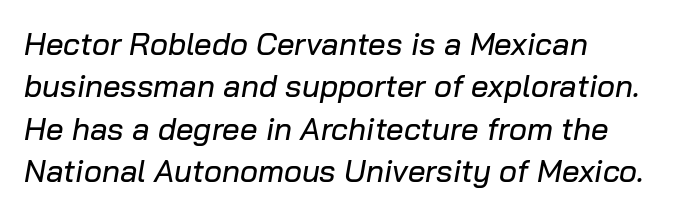
Q: Is the text italic (slanted)? A: Yes, it leans right by about 10 degrees.
Q: Is the text underlined? A: No.
Q: How is the paragraph aligned? A: Left-aligned.
Q: Is the spacing between letters normal or unusually wide? A: Normal.
Q: Is the spacing between lines tight, normal or loose? A: Normal.
Q: Width (condensed, normal, or wide)? A: Normal.
Q: Stroke contrast? A: Low.
Q: x-height? A: Medium.
Q: Monospaced? A: No.
